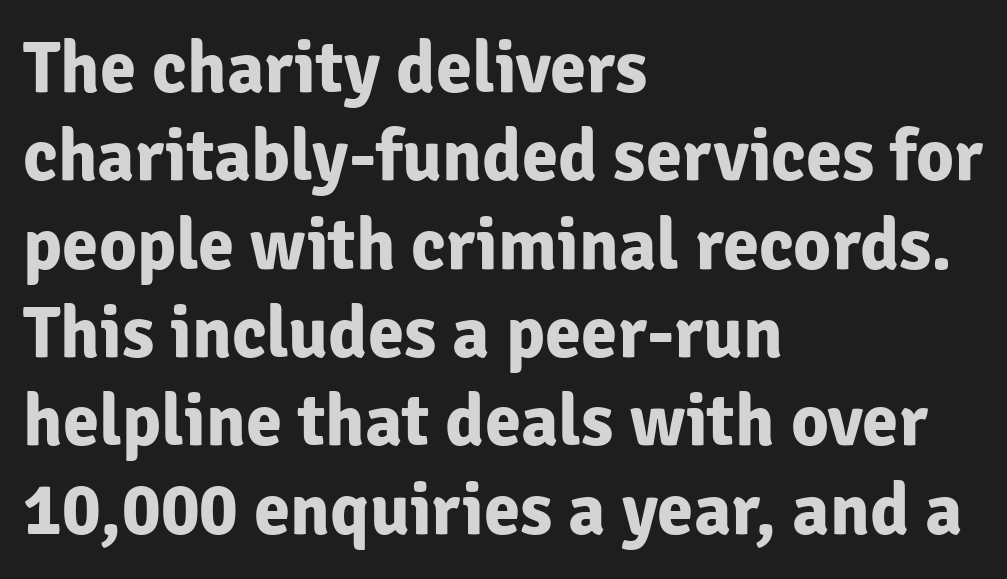
{"serif": "no", "italic": "no", "bold": "yes", "weight": "bold", "width": "normal", "stroke_contrast": "low", "x_height": "medium", "monospaced": "no", "underline": "no", "align": "left", "line_spacing_ratio": 1.21, "letter_spacing": "normal", "letter_spacing_em": 0.0, "glyph_px": 73}
